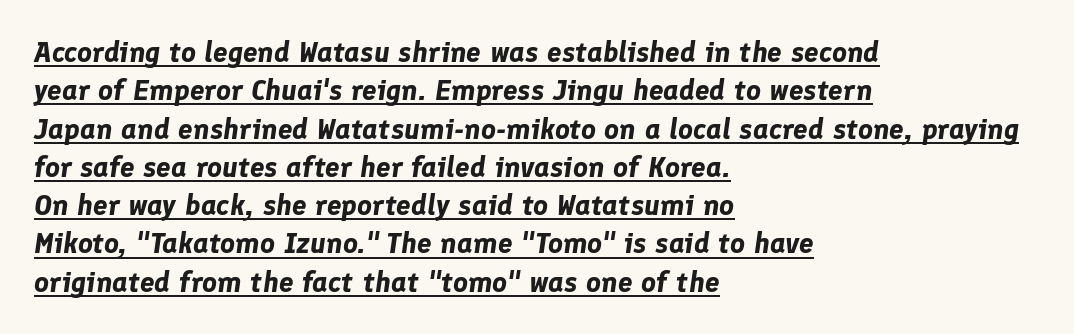
{"italic": "yes", "lean": "right", "slant_degrees": 8, "bold": "yes", "weight": "bold", "width": "normal", "stroke_contrast": "low", "x_height": "medium", "monospaced": "no", "underline": "yes", "align": "left", "line_spacing": "normal", "line_spacing_ratio": 1.32, "letter_spacing": "normal", "letter_spacing_em": 0.0, "glyph_px": 29}
